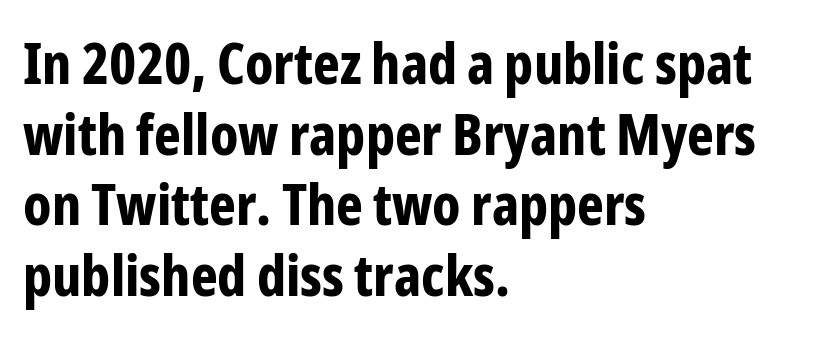
The image shows 57 px bold, condensed sans-serif type, upright; set left-aligned, line spacing 1.24x, normal letter spacing, not underlined; low stroke contrast and a medium x-height.
